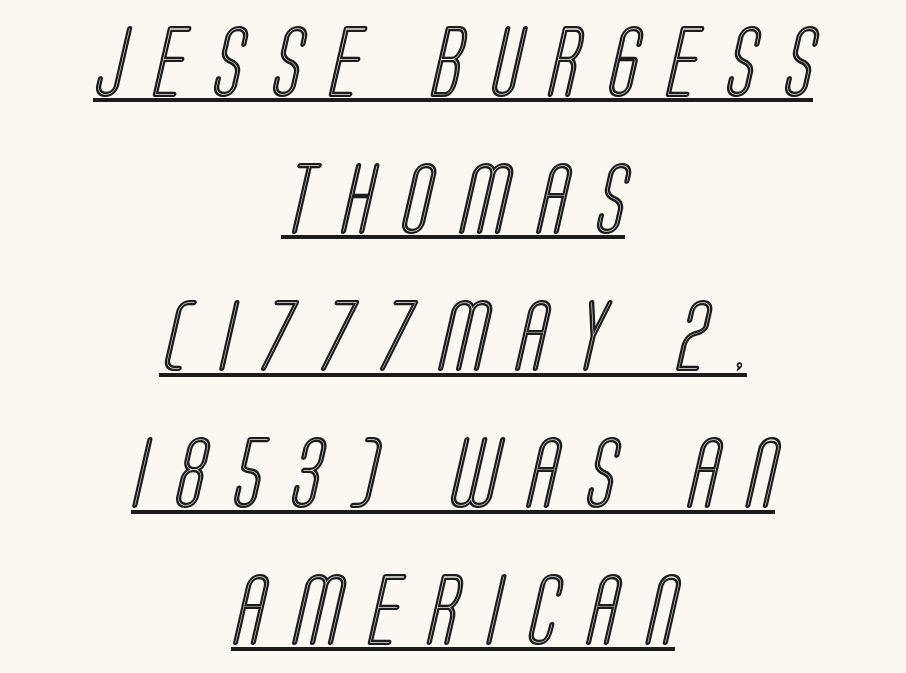
The image shows 71 px condensed type; set centered, loose line spacing (1.93x), unusually wide letter spacing (+0.4 em), underlined; a large x-height.
